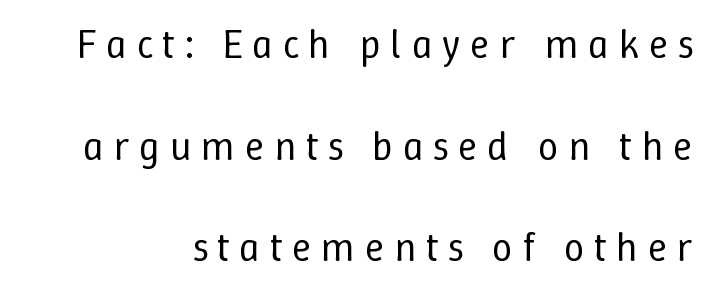
Q: Is the text bold? A: No.
Q: Is the text italic (slanted)? A: No, it is upright.
Q: Is the text underlined? A: No.
Q: Is the spacing between letters normal or unusually wide? A: Unusually wide.
Q: Is the spacing between lines tight, normal or loose? A: Loose.
Q: Width (condensed, normal, or wide)? A: Normal.
Q: Stroke contrast? A: Low.
Q: x-height? A: Medium.
Q: Monospaced? A: No.
